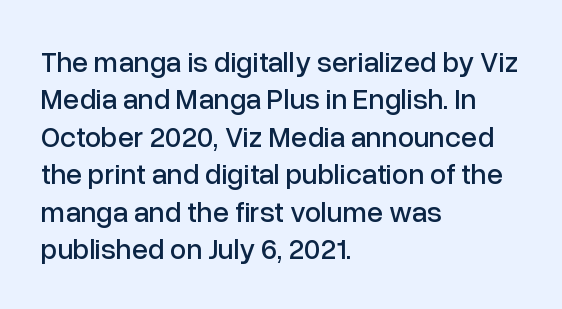
Q: Is the text italic (slanted)? A: No, it is upright.
Q: Is the typeface a serif or a sans-serif typeface? A: Sans-serif.
Q: Is the text underlined? A: No.
Q: How is the paragraph aligned? A: Left-aligned.
Q: Is the spacing between letters normal or unusually wide? A: Normal.
Q: Is the spacing between lines tight, normal or loose? A: Normal.
Q: Width (condensed, normal, or wide)? A: Normal.
Q: Stroke contrast? A: Low.
Q: x-height? A: Medium.
Q: Monospaced? A: No.
